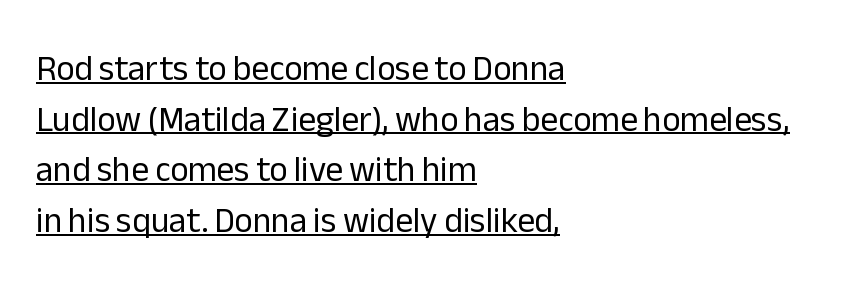
Heaviness? Minimal to ordinary, like unemphasized prose. A typesetter would call this zero additional tracking. Underlined type. Compared with a centered layout, this one pins lines to the left instead. The axis of the letterforms is exactly vertical.
